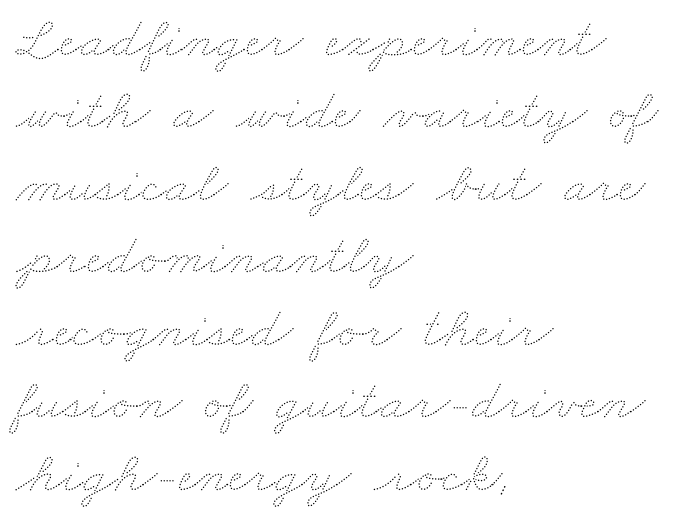
The image shows 58 px thin, wide type; set left-aligned, normal line spacing (1.25x), normal letter spacing, not underlined; medium stroke contrast and a small x-height.
